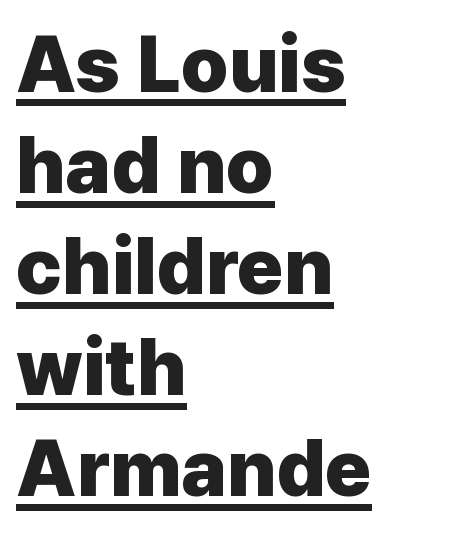
{"serif": "no", "italic": "no", "bold": "yes", "weight": "heavy", "width": "normal", "stroke_contrast": "low", "x_height": "medium", "monospaced": "no", "underline": "yes", "align": "left", "line_spacing": "normal", "line_spacing_ratio": 1.28, "letter_spacing": "normal", "letter_spacing_em": 0.0, "glyph_px": 79}
